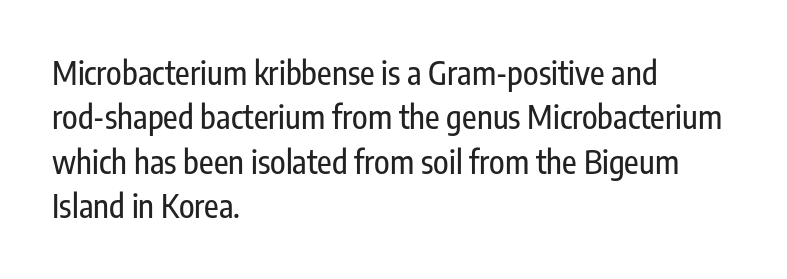
{"serif": "no", "italic": "no", "width": "condensed", "stroke_contrast": "low", "x_height": "medium", "monospaced": "no", "underline": "no", "align": "left", "line_spacing": "normal", "line_spacing_ratio": 1.39, "letter_spacing": "normal", "letter_spacing_em": 0.0, "glyph_px": 32}
